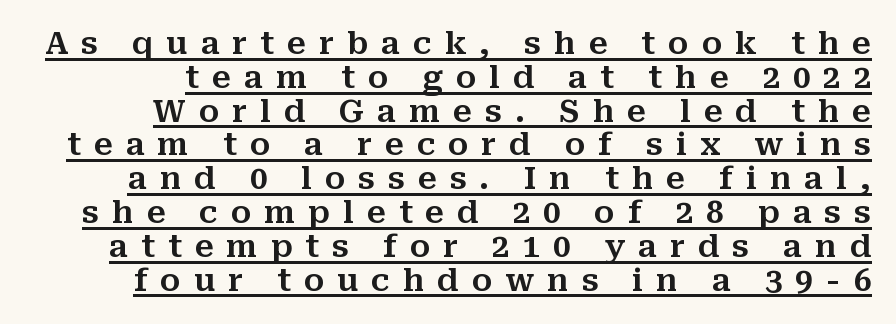
Style check: upright. Right-aligned paragraph, ragged on the left. The designer dialed line spacing down below the default. Varying glyph widths throughout — classic text-font behaviour. You could only call the tracking loose — the letters float apart. The face used here appears with an underline applied.
